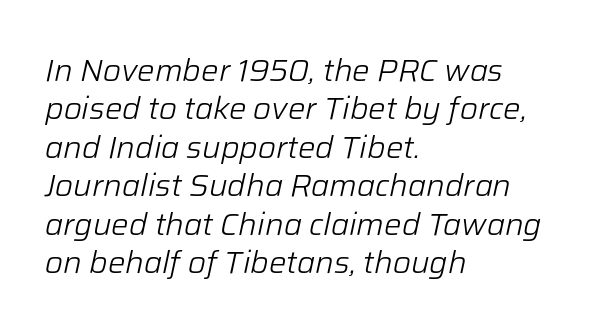
{"italic": "yes", "lean": "right", "slant_degrees": 12, "bold": "no", "weight": "light", "width": "normal", "stroke_contrast": "low", "x_height": "medium", "monospaced": "no", "underline": "no", "align": "left", "line_spacing_ratio": 1.24, "letter_spacing": "normal", "letter_spacing_em": 0.0, "glyph_px": 31}
